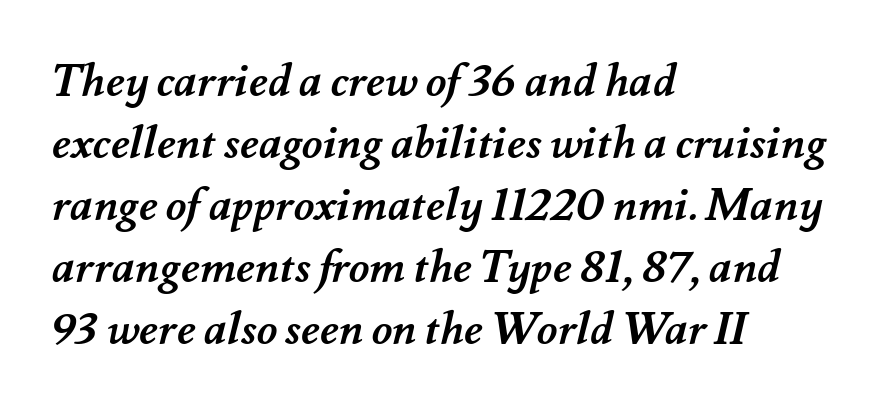
The image shows 45 px semibold type; set left-aligned, normal line spacing (1.38x), normal letter spacing, not underlined; medium stroke contrast and a small x-height.
